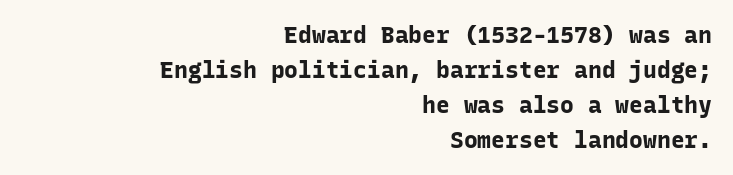
Q: Is the text bold? A: Yes.
Q: Is the text italic (slanted)? A: No, it is upright.
Q: Is the text underlined? A: No.
Q: How is the paragraph aligned? A: Right-aligned.
Q: Is the spacing between letters normal or unusually wide? A: Normal.
Q: Is the spacing between lines tight, normal or loose? A: Normal.
